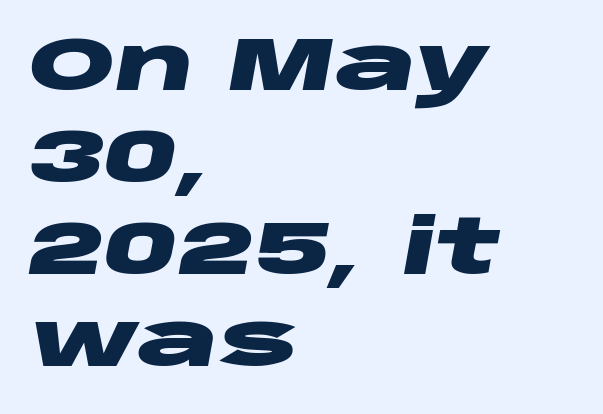
A classic flush-left, rag-right setting is used for this passage. Standard letterfit; no display-style spreading of the glyphs. Note the varied advance widths — an 'i' is clearly narrower than an 'm'. Emphasis-style slanted type is in use. Check the space under the baseline: it is left empty.
